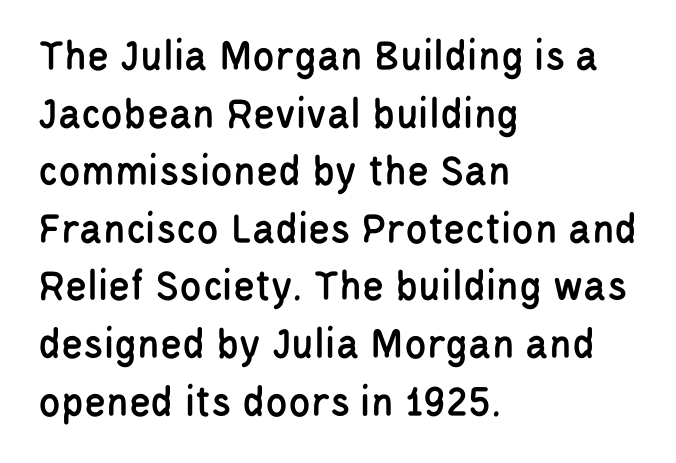
The area under the type is left untouched. Does the type have serifs? No, each stem ends abruptly. Line beginnings align vertically; line endings do not. Baseline-to-baseline distance is the conventional proportion of letter height.
